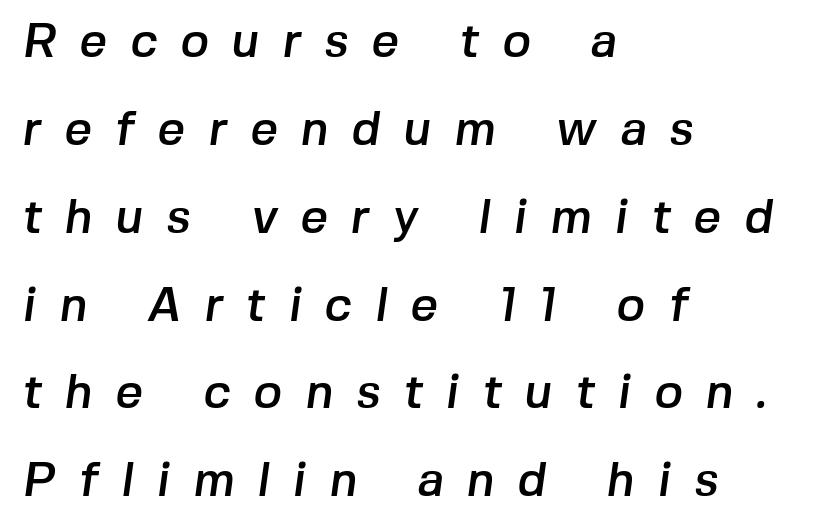
Q: Is the typeface a serif or a sans-serif typeface? A: Sans-serif.
Q: Is the text underlined? A: No.
Q: How is the paragraph aligned? A: Left-aligned.
Q: Is the spacing between letters normal or unusually wide? A: Unusually wide.
Q: Width (condensed, normal, or wide)? A: Normal.
Q: Stroke contrast? A: Low.
Q: x-height? A: Medium.
Q: Monospaced? A: No.
